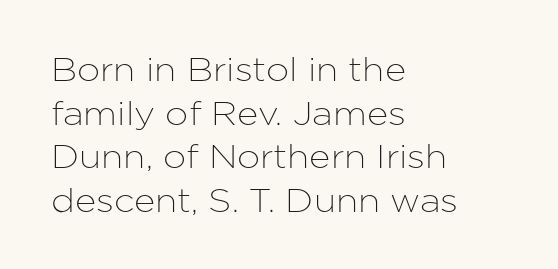
Q: Is the text italic (slanted)? A: No, it is upright.
Q: Is the typeface a serif or a sans-serif typeface? A: Sans-serif.
Q: Is the text underlined? A: No.
Q: How is the paragraph aligned? A: Left-aligned.
Q: Is the spacing between letters normal or unusually wide? A: Normal.
Q: Is the spacing between lines tight, normal or loose? A: Normal.
Q: Width (condensed, normal, or wide)? A: Normal.
Q: Stroke contrast? A: Low.
Q: x-height? A: Medium.
Q: Monospaced? A: No.
